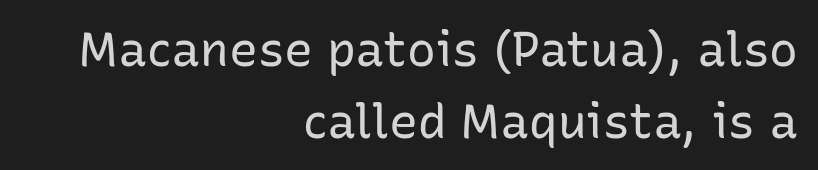
{"serif": "no", "italic": "no", "bold": "no", "weight": "regular", "width": "normal", "stroke_contrast": "low", "x_height": "medium", "monospaced": "no", "underline": "no", "align": "right", "line_spacing": "normal", "line_spacing_ratio": 1.5, "letter_spacing": "normal", "letter_spacing_em": 0.0, "glyph_px": 48}
